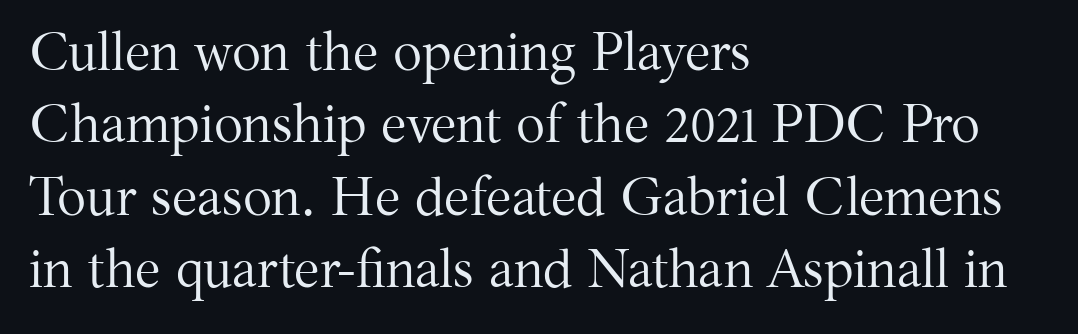
Q: Is the text bold? A: No.
Q: Is the text italic (slanted)? A: No, it is upright.
Q: Is the typeface a serif or a sans-serif typeface? A: Serif.
Q: Is the text underlined? A: No.
Q: How is the paragraph aligned? A: Left-aligned.
Q: Is the spacing between letters normal or unusually wide? A: Normal.
Q: Is the spacing between lines tight, normal or loose? A: Normal.
Q: Width (condensed, normal, or wide)? A: Normal.
Q: Stroke contrast? A: Medium.
Q: x-height? A: Medium.
Q: Monospaced? A: No.
